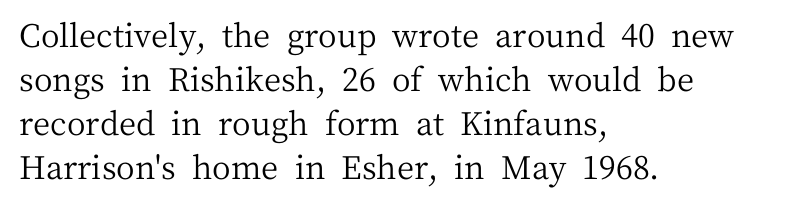
Descenders are the only things crossing below the line. No italicization has been applied; the sample stays upright. The lines sit at an ordinary, default distance from one another. The setting favours the left margin, as ordinary paragraphs usually do. This rendering employs a face with finishing strokes, i.e., a serif. Students, note that the glyphs here touch the page at normal intervals.
